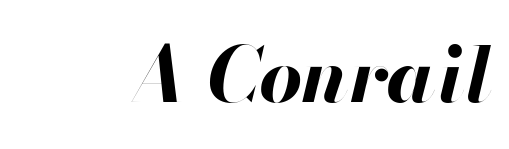
Q: Is the text bold? A: Yes.
Q: Is the text italic (slanted)? A: Yes, it leans right by about 13 degrees.
Q: Is the text underlined? A: No.
Q: Is the spacing between letters normal or unusually wide? A: Normal.
Q: Width (condensed, normal, or wide)? A: Normal.
Q: Stroke contrast? A: High.
Q: x-height? A: Small.
Q: Monospaced? A: No.
